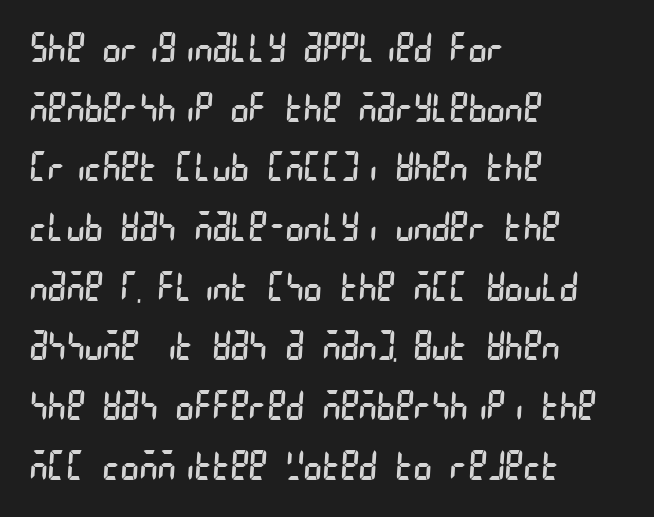
The image shows 39 px regular-weight, condensed sans-serif type; set left-aligned, normal line spacing (1.53x), normal letter spacing, not underlined; low stroke contrast and a large x-height.
